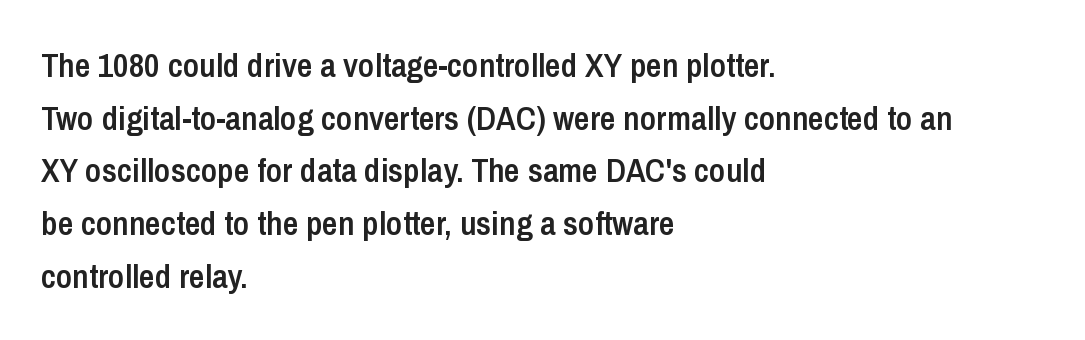
{"serif": "no", "italic": "no", "bold": "semi", "weight": "semibold", "width": "condensed", "stroke_contrast": "low", "x_height": "medium", "monospaced": "no", "underline": "no", "align": "left", "line_spacing": "normal", "line_spacing_ratio": 1.55, "letter_spacing": "normal", "letter_spacing_em": 0.0, "glyph_px": 34}
